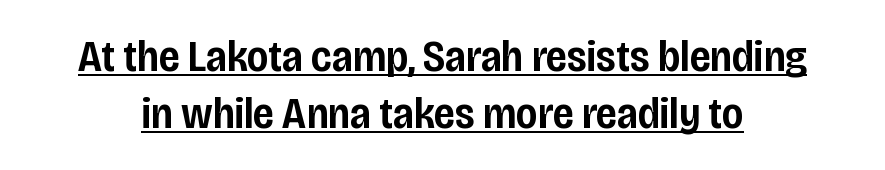
{"serif": "no", "italic": "no", "bold": "semi", "weight": "semibold", "width": "condensed", "stroke_contrast": "low", "x_height": "large", "monospaced": "no", "underline": "yes", "line_spacing": "normal", "line_spacing_ratio": 1.26, "letter_spacing": "normal", "letter_spacing_em": 0.0, "glyph_px": 45}
